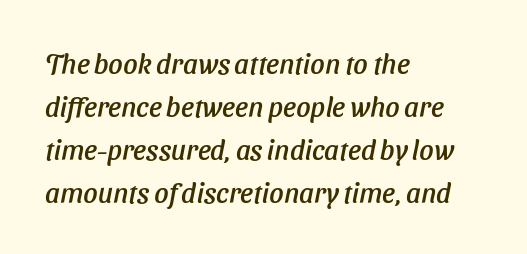
{"italic": "yes", "lean": "right", "slant_degrees": 11, "width": "normal", "stroke_contrast": "low", "x_height": "medium", "monospaced": "no", "underline": "no", "align": "left", "line_spacing": "normal", "line_spacing_ratio": 1.53, "letter_spacing": "normal", "letter_spacing_em": 0.0, "glyph_px": 28}
